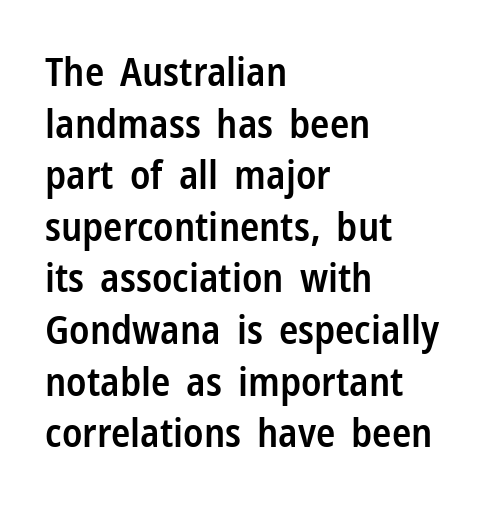
The image shows 40 px semibold, condensed sans-serif type, upright; set left-aligned, normal line spacing (1.29x), normal letter spacing, not underlined; low stroke contrast and a medium x-height.
